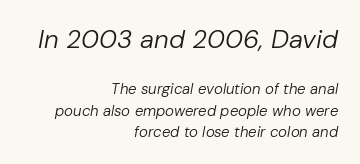
Typeset ragged left — the right edge is the straight one. Here the first block reads like a headline and the second like body copy. Unmarked baselines from the first word to the last. Compared with ordinary roman type, these characters are visibly tilted. Glyph-to-glyph distance matches everyday printed text.
